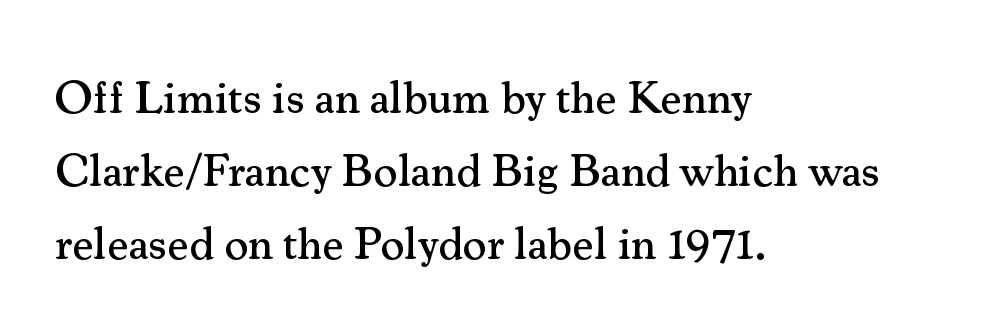
Small tapered or slab feet sit at the stroke ends, so this counts as serif. Clear beneath every line of the passage. A student would call this left alignment; a typographer would say flush left, rag right. What stands out about the letter spacing? Nothing — it is the standard amount. Character widths vary here, with narrow letters taking less room than wide ones.
